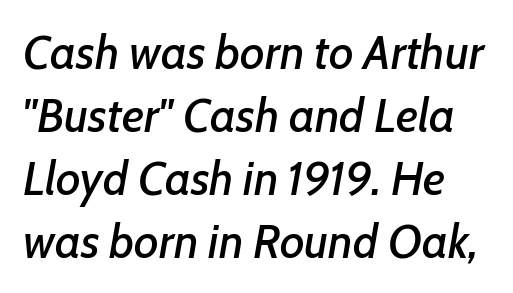
Q: Is the text italic (slanted)? A: Yes, it leans right by about 7 degrees.
Q: Is the text underlined? A: No.
Q: Is the spacing between letters normal or unusually wide? A: Normal.
Q: Is the spacing between lines tight, normal or loose? A: Normal.
Q: Width (condensed, normal, or wide)? A: Normal.
Q: Stroke contrast? A: Low.
Q: x-height? A: Medium.
Q: Monospaced? A: No.
